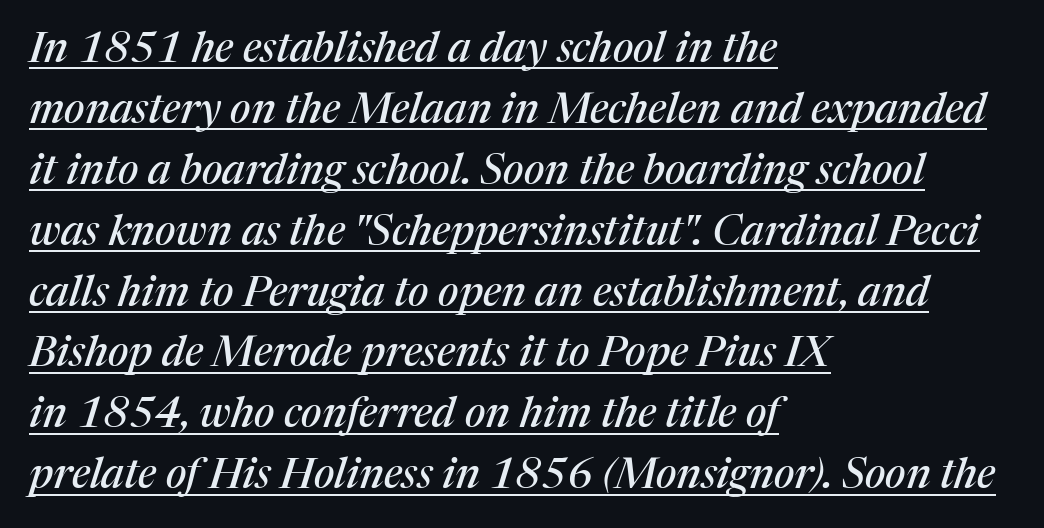
{"serif": "yes", "italic": "yes", "lean": "right", "slant_degrees": 17, "width": "normal", "stroke_contrast": "medium", "x_height": "medium", "monospaced": "no", "underline": "yes", "align": "left", "line_spacing": "normal", "line_spacing_ratio": 1.45, "letter_spacing": "normal", "letter_spacing_em": 0.0, "glyph_px": 42}
